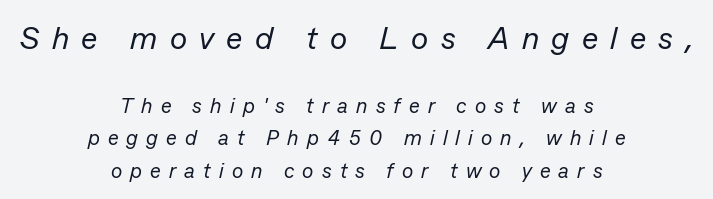
The image shows 32 px regular-weight type, italic (leaning right); set centered, normal line spacing (1.54x), unusually wide letter spacing (+0.39 em), not underlined; the first (top) block is 1.52x larger; low stroke contrast and a medium x-height.
